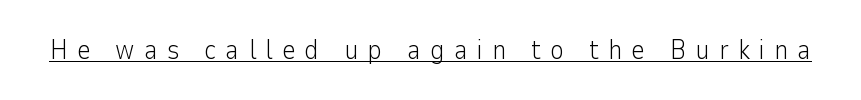
Q: Is the text bold? A: No.
Q: Is the text italic (slanted)? A: No, it is upright.
Q: Is the text underlined? A: Yes.
Q: Is the spacing between letters normal or unusually wide? A: Unusually wide.
